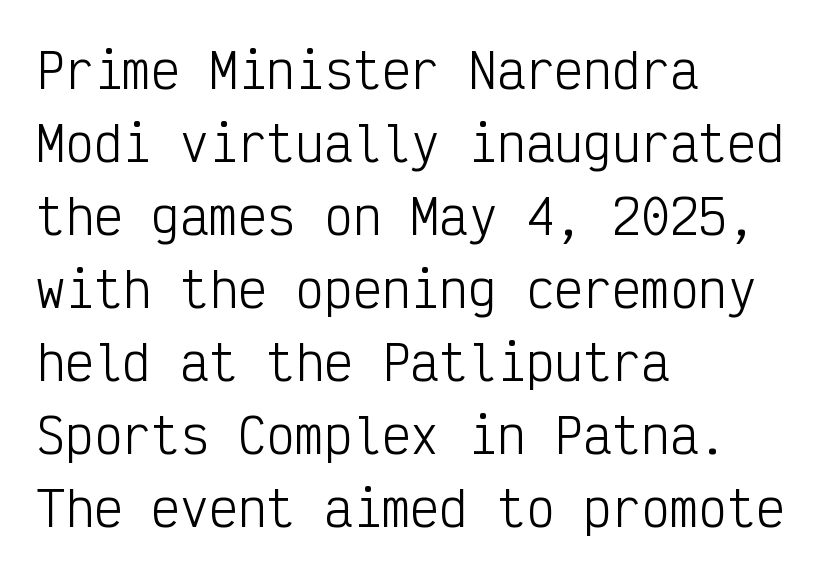
Letters have the restrained weight of plain body copy at most. Does extra space separate the letters? No, they use regular spacing. The foot of each line stays bare and open. The letters stand upright; this is a roman face. Compared with typical paragraphs, the rows here are spaced about the same. Typographically, this falls in the sans-serif category.
